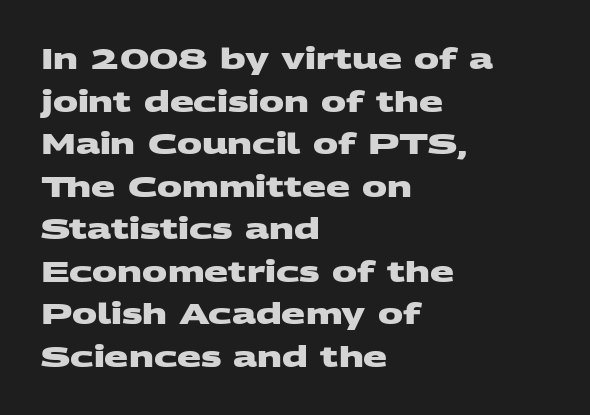
The image shows 28 px heavy, wide sans-serif type; set left-aligned, normal line spacing (1.52x), normal letter spacing, not underlined; medium stroke contrast and a large x-height.
